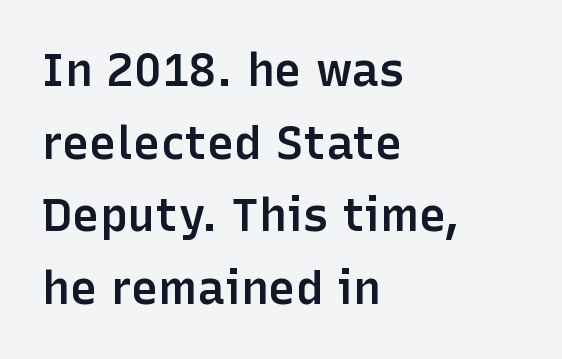
{"serif": "no", "italic": "no", "bold": "semi", "weight": "semibold", "width": "normal", "stroke_contrast": "low", "x_height": "medium", "monospaced": "no", "underline": "no", "align": "left", "line_spacing": "normal", "line_spacing_ratio": 1.58, "letter_spacing": "normal", "letter_spacing_em": 0.0, "glyph_px": 46}
